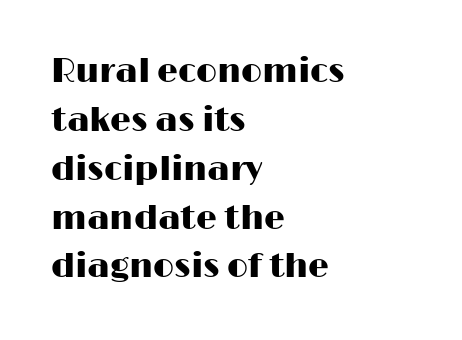
{"serif": "no", "italic": "no", "width": "wide", "stroke_contrast": "high", "x_height": "medium", "monospaced": "no", "underline": "no", "align": "left", "line_spacing": "normal", "line_spacing_ratio": 1.48, "letter_spacing": "normal", "letter_spacing_em": 0.0, "glyph_px": 33}
